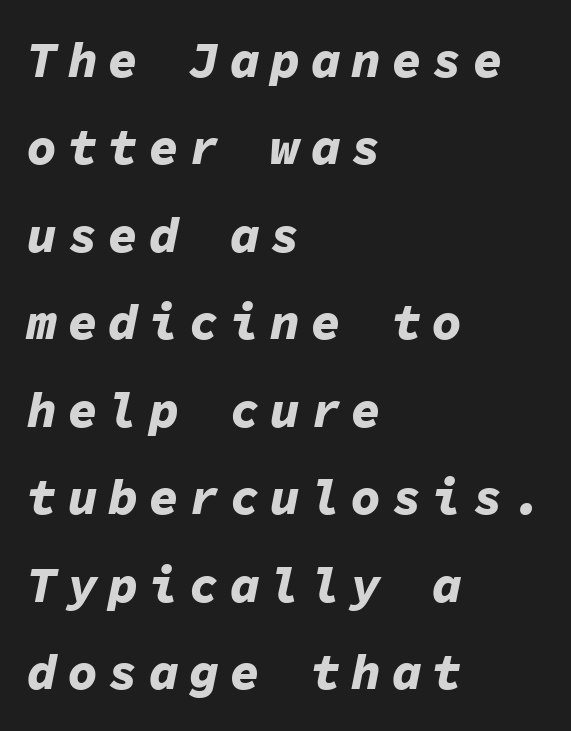
{"italic": "yes", "lean": "right", "slant_degrees": 11, "bold": "yes", "weight": "bold", "width": "normal", "stroke_contrast": "low", "x_height": "medium", "monospaced": "yes", "underline": "no", "align": "left", "line_spacing_ratio": 1.75, "letter_spacing": "wide", "letter_spacing_em": 0.21, "glyph_px": 50}
